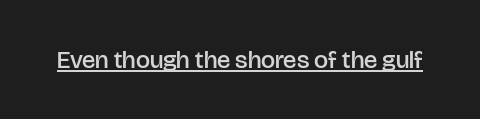
The image shows 25 px text type, upright; set normal letter spacing, underlined.
